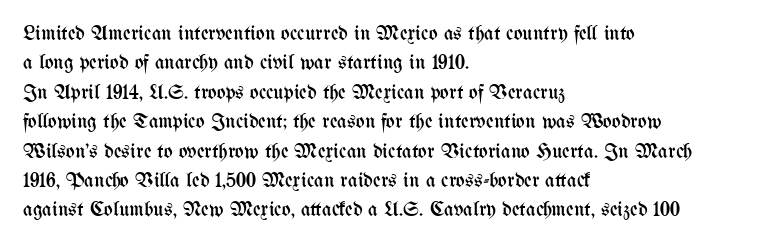
The image shows 21 px text type, upright; set left-aligned, normal line spacing (1.4x), normal letter spacing, not underlined.
